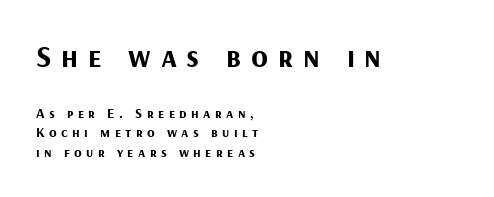
The paragraph shown leans on its left margin. Type without underlining. Looks like regular typesetting: each glyph gets only the width it needs. Italic: no, the glyphs are upright roman. Rows of type keep a routine distance in the vertical direction.
